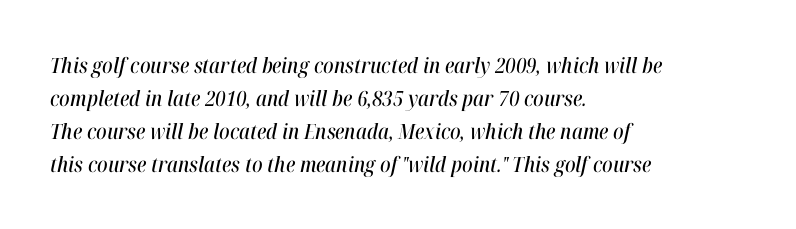
Q: Is the text italic (slanted)? A: Yes, it leans right by about 12 degrees.
Q: Is the text underlined? A: No.
Q: How is the paragraph aligned? A: Left-aligned.
Q: Is the spacing between letters normal or unusually wide? A: Normal.
Q: Is the spacing between lines tight, normal or loose? A: Normal.
